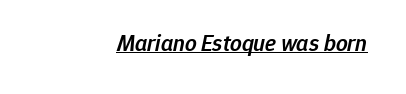
Check the space under the baseline: a stroke is drawn there. Characters are canted at an angle relative to the baseline's perpendicular. The passage shown has conventional tracking throughout. In terms of weight, the rendering is demibold, just under bold.
